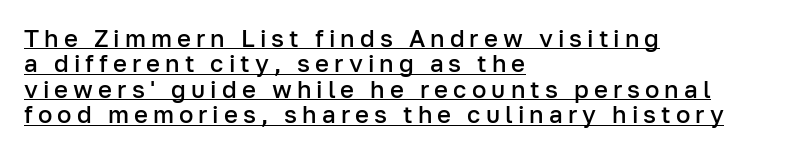
The image shows 24 px text type, upright; set left-aligned, tight line spacing (1.06x), unusually wide letter spacing (+0.21 em), underlined.
